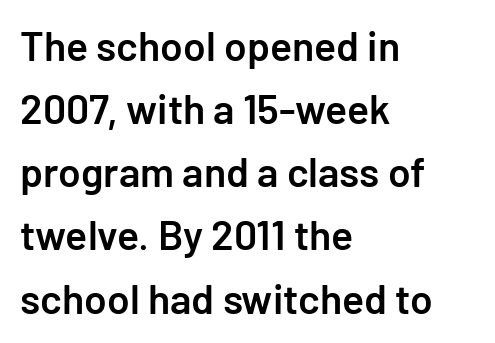
{"serif": "no", "italic": "no", "bold": "semi", "weight": "semibold", "width": "normal", "stroke_contrast": "low", "x_height": "medium", "underline": "no", "align": "left", "line_spacing": "normal", "line_spacing_ratio": 1.54, "letter_spacing": "normal", "letter_spacing_em": 0.0, "glyph_px": 41}
